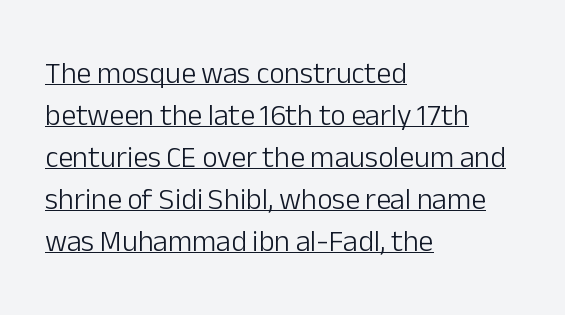
{"serif": "no", "italic": "no", "bold": "no", "weight": "light", "width": "normal", "stroke_contrast": "low", "x_height": "medium", "monospaced": "no", "underline": "yes", "align": "left", "line_spacing": "normal", "line_spacing_ratio": 1.4, "letter_spacing": "normal", "letter_spacing_em": 0.0, "glyph_px": 30}
